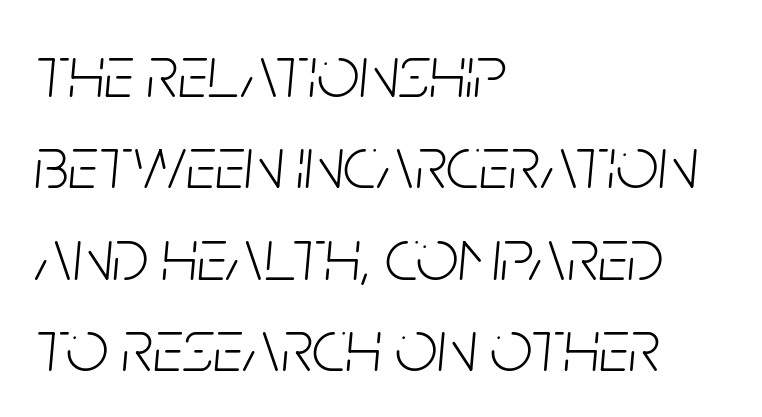
{"italic": "yes", "lean": "right", "slant_degrees": 5, "bold": "no", "weight": "light", "width": "condensed", "stroke_contrast": "low", "x_height": "large", "monospaced": "no", "underline": "no", "align": "left", "line_spacing_ratio": 1.22, "letter_spacing": "normal", "letter_spacing_em": 0.0, "glyph_px": 75}
